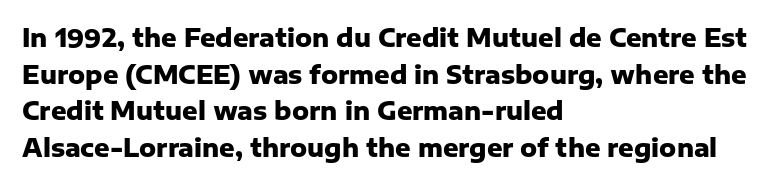
A typesetter would call this zero additional tracking. The letters stand upright; this is a roman face. Regular leading. The passage is arranged the way most books set body copy — flush left. Rule under the text: the space is simply empty. Strokes here are thick enough to call this a true bold.
